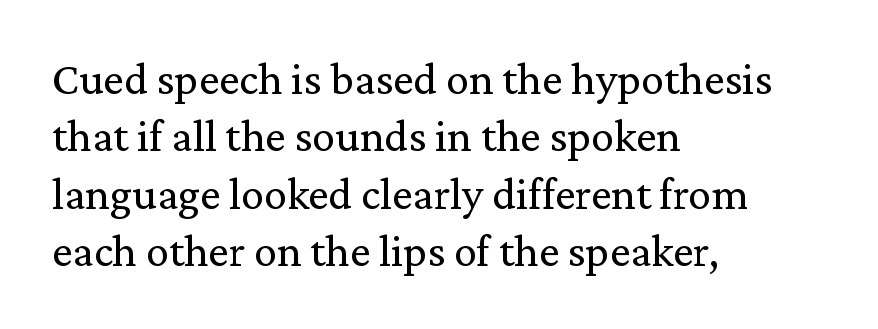
Q: Is the text bold? A: No.
Q: Is the text italic (slanted)? A: No, it is upright.
Q: Is the typeface a serif or a sans-serif typeface? A: Serif.
Q: Is the text underlined? A: No.
Q: How is the paragraph aligned? A: Left-aligned.
Q: Is the spacing between letters normal or unusually wide? A: Normal.
Q: Is the spacing between lines tight, normal or loose? A: Normal.
Q: Width (condensed, normal, or wide)? A: Normal.
Q: Stroke contrast? A: Medium.
Q: x-height? A: Medium.
Q: Monospaced? A: No.
